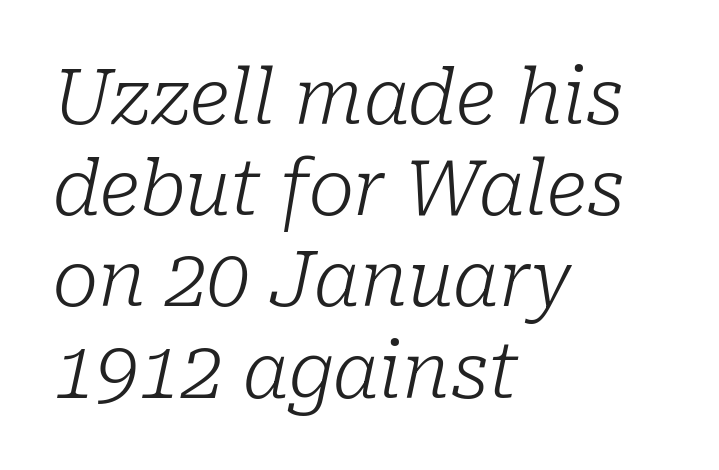
Q: Is the text bold? A: No.
Q: Is the text italic (slanted)? A: Yes, it leans right by about 10 degrees.
Q: Is the typeface a serif or a sans-serif typeface? A: Serif.
Q: Is the text underlined? A: No.
Q: How is the paragraph aligned? A: Left-aligned.
Q: Is the spacing between letters normal or unusually wide? A: Normal.
Q: Width (condensed, normal, or wide)? A: Normal.
Q: Stroke contrast? A: Low.
Q: x-height? A: Medium.
Q: Monospaced? A: No.
